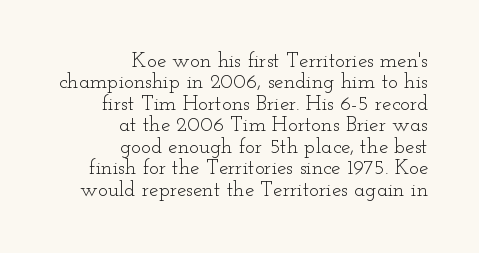
The image shows 21 px text type, upright; set right-aligned, tight line spacing (1.02x), normal letter spacing, not underlined.
